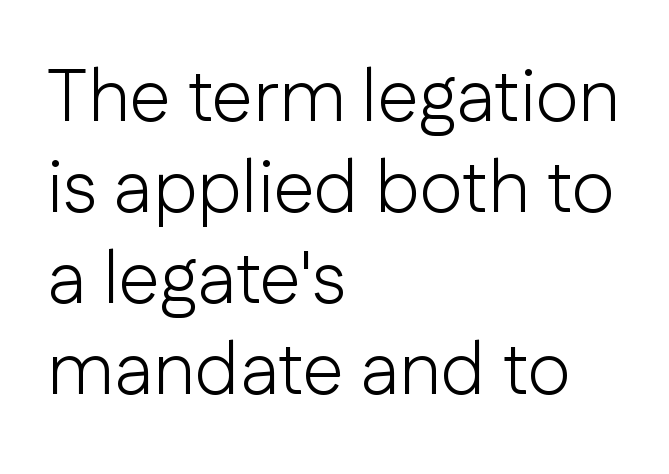
{"serif": "no", "italic": "no", "bold": "no", "weight": "light", "width": "normal", "stroke_contrast": "low", "x_height": "medium", "monospaced": "no", "underline": "no", "align": "left", "line_spacing_ratio": 1.23, "letter_spacing": "normal", "letter_spacing_em": 0.0, "glyph_px": 74}
